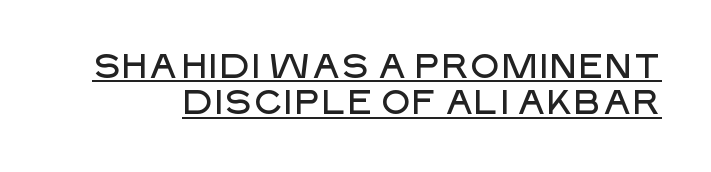
{"serif": "no", "italic": "no", "width": "normal", "stroke_contrast": "low", "x_height": "large", "monospaced": "no", "underline": "yes", "line_spacing": "tight", "line_spacing_ratio": 1.06, "letter_spacing": "normal", "letter_spacing_em": 0.0, "glyph_px": 34}
